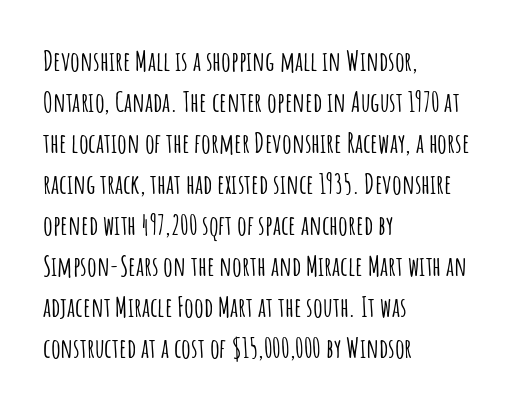
Q: Is the text italic (slanted)? A: No, it is upright.
Q: Is the text underlined? A: No.
Q: How is the paragraph aligned? A: Left-aligned.
Q: Is the spacing between letters normal or unusually wide? A: Normal.
Q: Is the spacing between lines tight, normal or loose? A: Normal.
